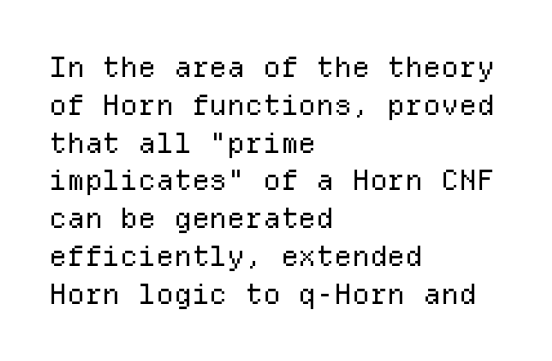
{"serif": "no", "italic": "no", "bold": "no", "weight": "regular", "width": "normal", "stroke_contrast": "low", "x_height": "medium", "monospaced": "yes", "underline": "no", "align": "left", "line_spacing": "normal", "line_spacing_ratio": 1.35, "letter_spacing": "normal", "letter_spacing_em": 0.0, "glyph_px": 28}
